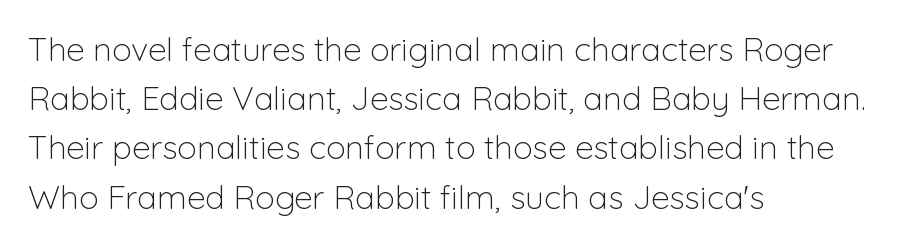
{"serif": "no", "italic": "no", "bold": "no", "weight": "light", "width": "normal", "stroke_contrast": "low", "x_height": "medium", "monospaced": "no", "underline": "no", "align": "left", "line_spacing": "normal", "line_spacing_ratio": 1.49, "letter_spacing": "normal", "letter_spacing_em": 0.0, "glyph_px": 33}
